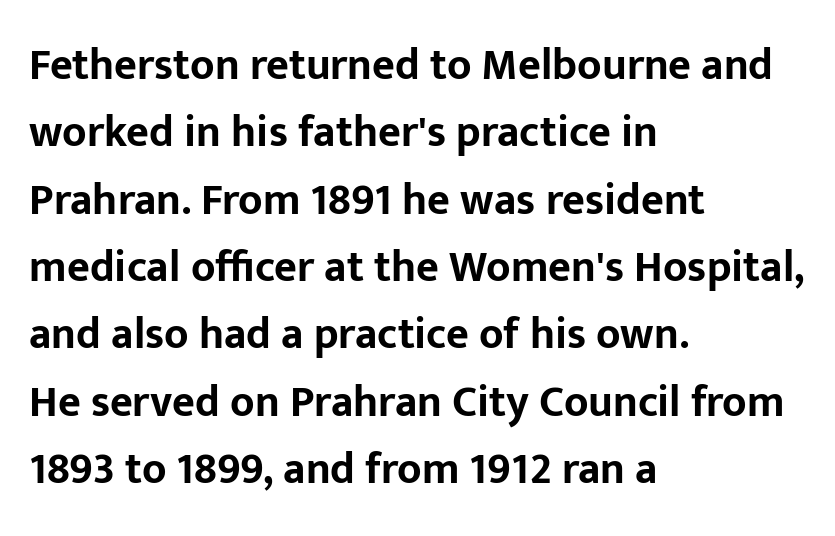
The image shows 44 px bold sans-serif type, upright; set left-aligned, normal line spacing (1.53x), normal letter spacing, not underlined; low stroke contrast and a medium x-height.
